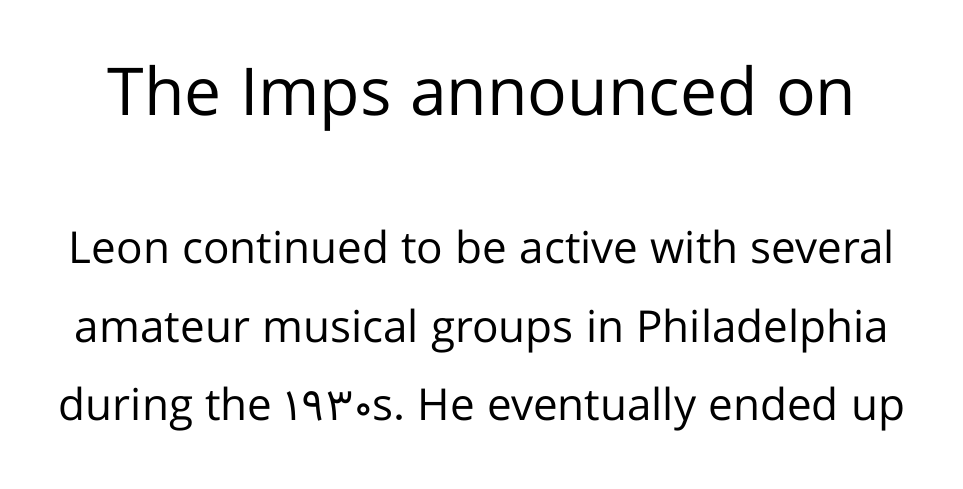
{"serif": "no", "italic": "no", "bold": "no", "weight": "regular", "width": "normal", "stroke_contrast": "low", "x_height": "medium", "monospaced": "no", "underline": "no", "line_spacing_ratio": 1.79, "letter_spacing": "normal", "letter_spacing_em": 0.0, "larger_block": "first", "size_ratio": 1.5, "glyph_px": 66}
